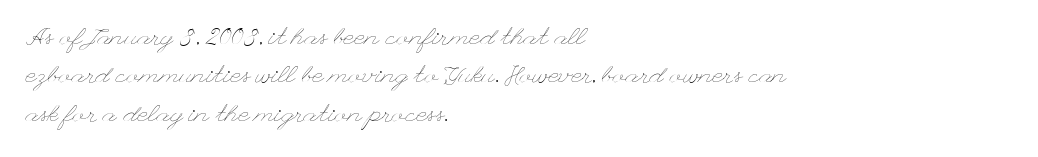
{"bold": "no", "underline": "no", "align": "left", "line_spacing": "normal", "line_spacing_ratio": 1.6, "letter_spacing": "normal", "letter_spacing_em": 0.0, "glyph_px": 24}
